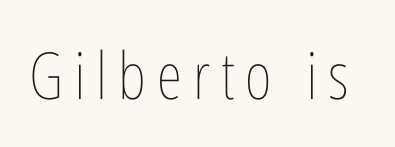
{"italic": "no", "bold": "no", "weight": "thin", "width": "condensed", "stroke_contrast": "low", "x_height": "medium", "monospaced": "no", "underline": "no", "glyph_px": 65}
